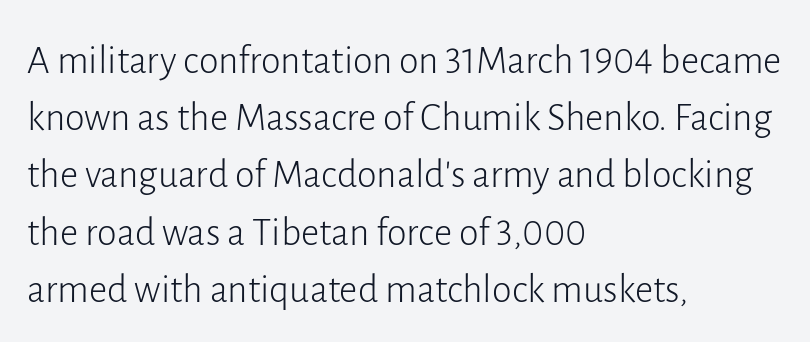
Q: Is the text bold? A: No.
Q: Is the text italic (slanted)? A: No, it is upright.
Q: Is the typeface a serif or a sans-serif typeface? A: Sans-serif.
Q: Is the text underlined? A: No.
Q: How is the paragraph aligned? A: Left-aligned.
Q: Is the spacing between letters normal or unusually wide? A: Normal.
Q: Is the spacing between lines tight, normal or loose? A: Normal.
Q: Width (condensed, normal, or wide)? A: Normal.
Q: Stroke contrast? A: Low.
Q: x-height? A: Medium.
Q: Monospaced? A: No.
